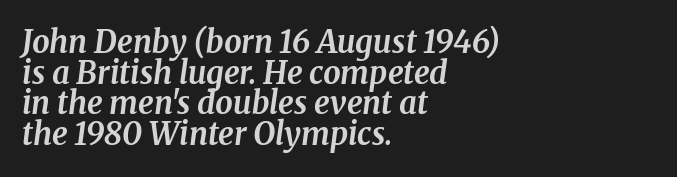
Q: Is the text bold? A: Yes.
Q: Is the text italic (slanted)? A: Yes, it leans right by about 8 degrees.
Q: Is the typeface a serif or a sans-serif typeface? A: Serif.
Q: Is the text underlined? A: No.
Q: How is the paragraph aligned? A: Left-aligned.
Q: Is the spacing between letters normal or unusually wide? A: Normal.
Q: Is the spacing between lines tight, normal or loose? A: Tight.
Q: Width (condensed, normal, or wide)? A: Normal.
Q: Stroke contrast? A: Medium.
Q: x-height? A: Medium.
Q: Monospaced? A: No.
